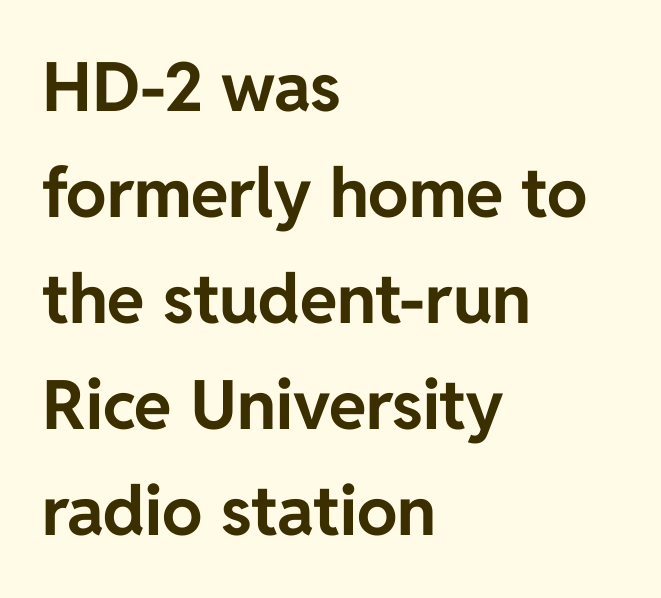
Q: Is the text bold? A: Yes.
Q: Is the text italic (slanted)? A: No, it is upright.
Q: Is the typeface a serif or a sans-serif typeface? A: Sans-serif.
Q: Is the text underlined? A: No.
Q: How is the paragraph aligned? A: Left-aligned.
Q: Is the spacing between letters normal or unusually wide? A: Normal.
Q: Is the spacing between lines tight, normal or loose? A: Normal.
Q: Width (condensed, normal, or wide)? A: Normal.
Q: Stroke contrast? A: Low.
Q: x-height? A: Medium.
Q: Monospaced? A: No.
